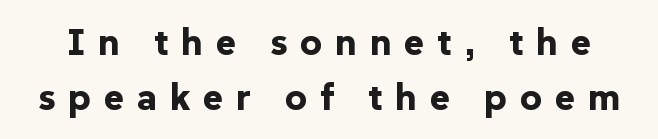
The image shows 38 px bold sans-serif type, upright; set normal line spacing (1.46x), unusually wide letter spacing (+0.34 em), not underlined; low stroke contrast and a medium x-height.
